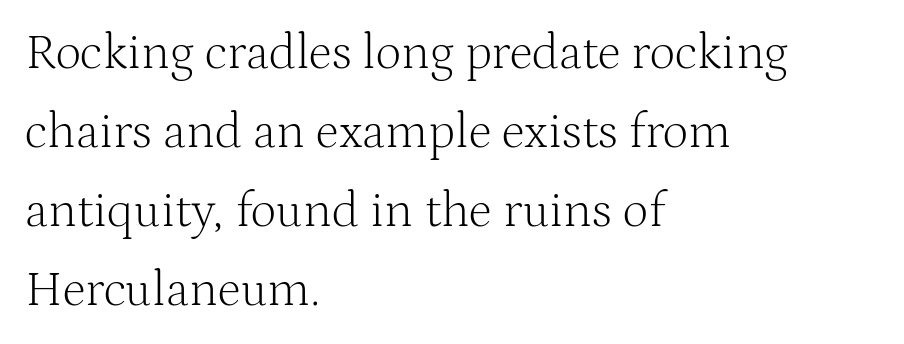
{"serif": "yes", "italic": "no", "bold": "no", "weight": "light", "width": "normal", "stroke_contrast": "medium", "x_height": "medium", "monospaced": "no", "underline": "no", "align": "left", "line_spacing": "normal", "line_spacing_ratio": 1.58, "letter_spacing": "normal", "letter_spacing_em": 0.0, "glyph_px": 50}
